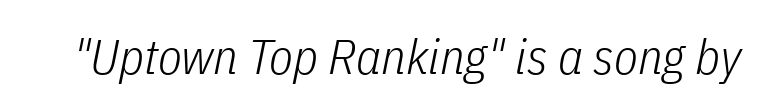
Q: Is the text bold? A: No.
Q: Is the text italic (slanted)? A: Yes, it leans right by about 11 degrees.
Q: Is the text underlined? A: No.
Q: Is the spacing between letters normal or unusually wide? A: Normal.
Q: Width (condensed, normal, or wide)? A: Condensed.
Q: Stroke contrast? A: Low.
Q: x-height? A: Medium.
Q: Monospaced? A: No.
